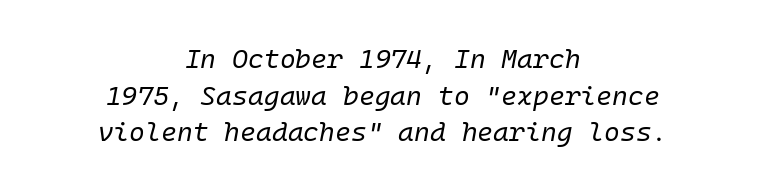
Q: Is the text bold? A: No.
Q: Is the text italic (slanted)? A: Yes, it leans right by about 10 degrees.
Q: Is the text underlined? A: No.
Q: How is the paragraph aligned? A: Centered.
Q: Is the spacing between letters normal or unusually wide? A: Normal.
Q: Is the spacing between lines tight, normal or loose? A: Normal.
